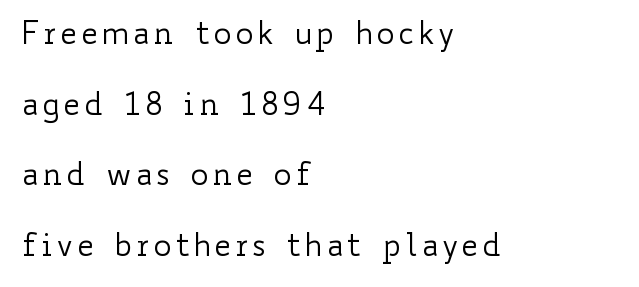
The image shows 31 px regular-weight, wide type, upright; set left-aligned, loose line spacing (2.28x), not underlined; low stroke contrast and a small x-height.
